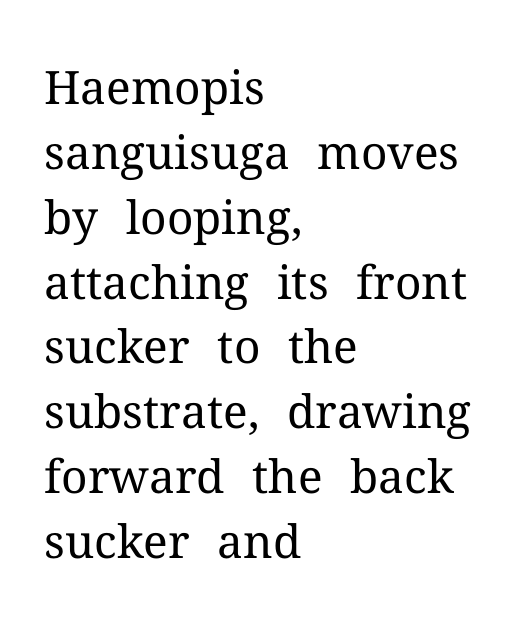
The image shows 46 px regular-weight serif type, upright; set left-aligned, normal line spacing (1.41x), normal letter spacing, not underlined; medium stroke contrast and a medium x-height.
